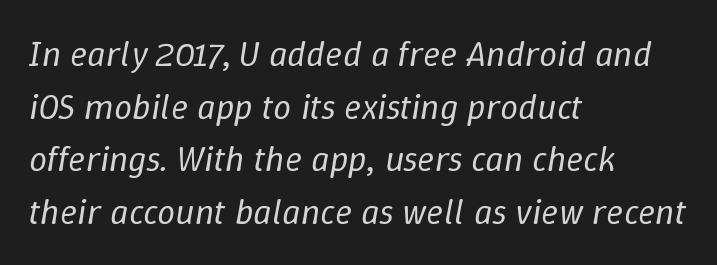
Q: Is the text bold? A: No.
Q: Is the text italic (slanted)? A: Yes, it leans right by about 9 degrees.
Q: Is the text underlined? A: No.
Q: How is the paragraph aligned? A: Left-aligned.
Q: Is the spacing between letters normal or unusually wide? A: Normal.
Q: Is the spacing between lines tight, normal or loose? A: Normal.
Q: Width (condensed, normal, or wide)? A: Normal.
Q: Stroke contrast? A: Low.
Q: x-height? A: Medium.
Q: Monospaced? A: No.
